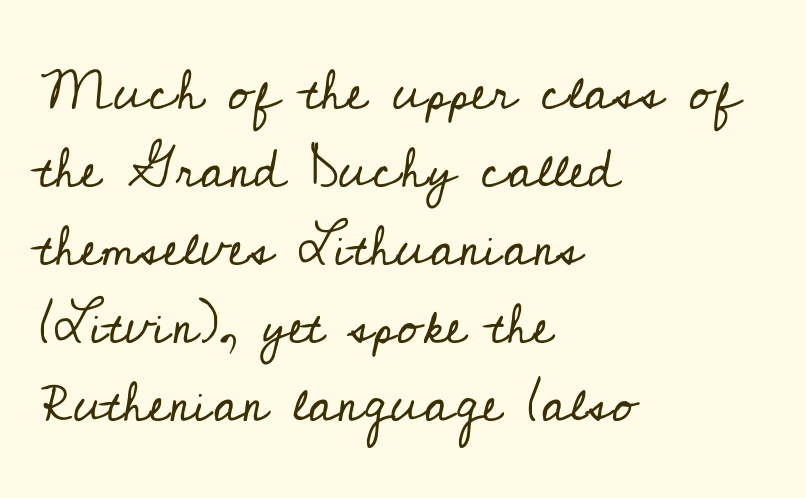
Q: Is the text bold? A: No.
Q: Is the text italic (slanted)? A: Yes.
Q: Is the typeface a serif or a sans-serif typeface? A: Serif.
Q: Is the text underlined? A: No.
Q: How is the paragraph aligned? A: Left-aligned.
Q: Is the spacing between letters normal or unusually wide? A: Normal.
Q: Is the spacing between lines tight, normal or loose? A: Normal.
Q: Width (condensed, normal, or wide)? A: Normal.
Q: Stroke contrast? A: Low.
Q: x-height? A: Small.
Q: Monospaced? A: No.
